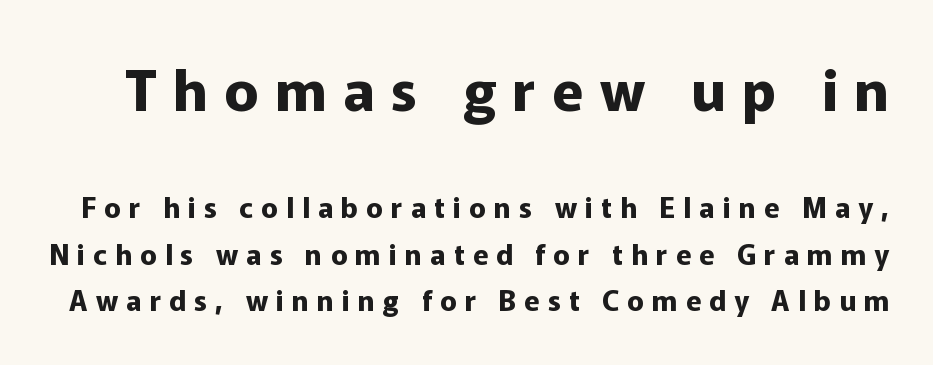
Leading matches the norm, producing a regular column. Each word looks stretched out because of the extra space between its letters. Character widths vary here, with narrow letters taking less room than wide ones. Style check: upright. Does the bottom block carry the larger type? No, the top block does. Compared with an ordinary text face, these strokes are far heavier — a full bold.
